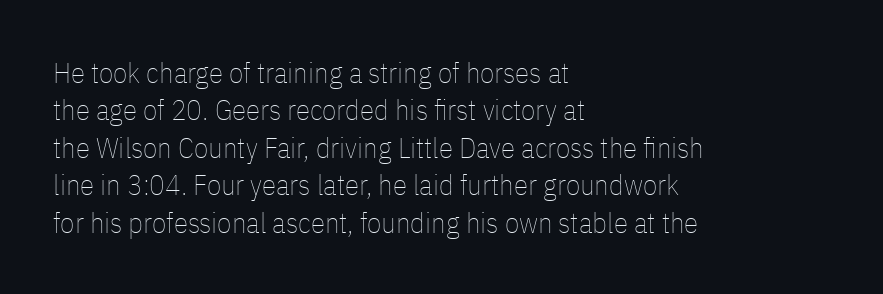
{"italic": "no", "bold": "no", "weight": "thin", "width": "condensed", "stroke_contrast": "low", "x_height": "medium", "monospaced": "no", "underline": "no", "align": "left", "line_spacing": "normal", "line_spacing_ratio": 1.29, "letter_spacing": "normal", "letter_spacing_em": 0.0, "glyph_px": 29}
